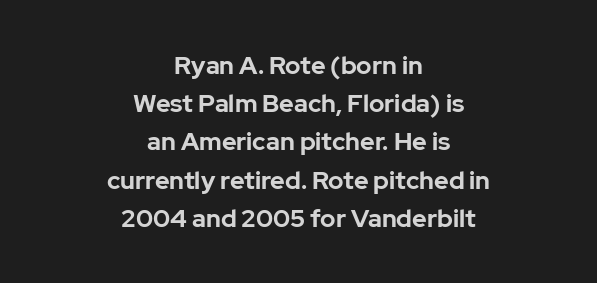
Q: Is the text bold? A: Yes.
Q: Is the text italic (slanted)? A: No, it is upright.
Q: Is the text underlined? A: No.
Q: How is the paragraph aligned? A: Centered.
Q: Is the spacing between letters normal or unusually wide? A: Normal.
Q: Is the spacing between lines tight, normal or loose? A: Normal.
